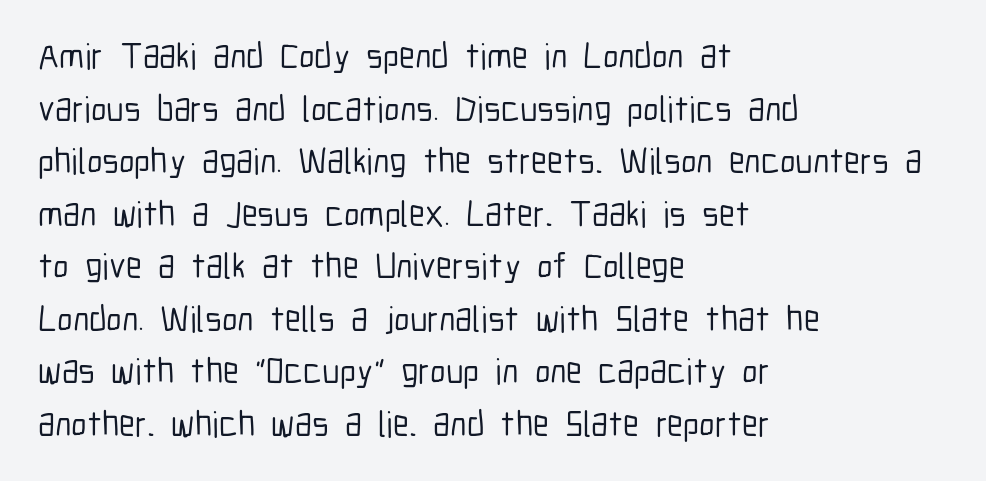
Serif or sans? Sans — the stroke terminals are bare. Evenly set lines give the paragraph a standard silhouette. Here the designer chose a conventional face with non-uniform glyph widths. Check under the words: just untouched page.
